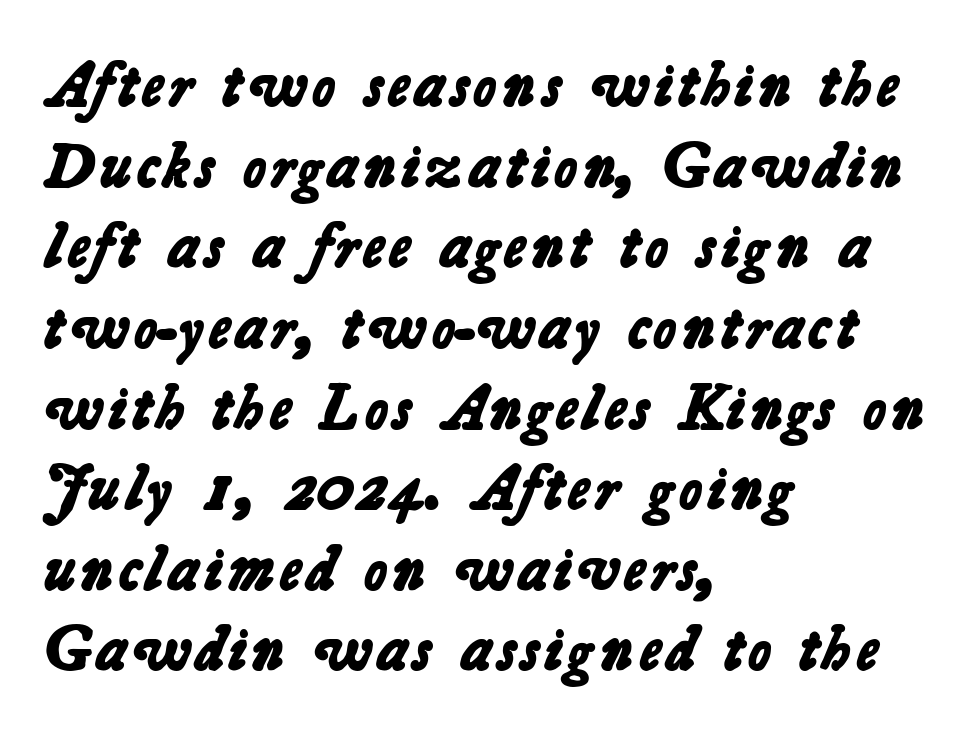
Q: Is the text bold? A: Yes.
Q: Is the typeface a serif or a sans-serif typeface? A: Sans-serif.
Q: Is the text underlined? A: No.
Q: How is the paragraph aligned? A: Left-aligned.
Q: Is the spacing between letters normal or unusually wide? A: Normal.
Q: Is the spacing between lines tight, normal or loose? A: Normal.
Q: Width (condensed, normal, or wide)? A: Normal.
Q: Stroke contrast? A: Low.
Q: x-height? A: Medium.
Q: Monospaced? A: No.
